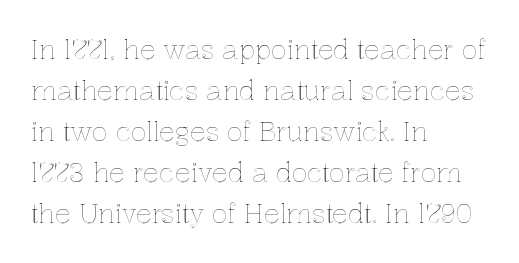
The image shows 26 px text type, upright; set left-aligned, normal line spacing (1.58x), normal letter spacing, not underlined.
